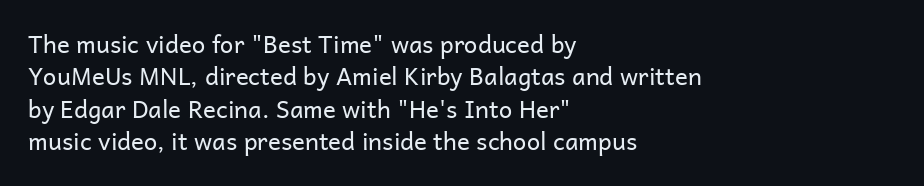
{"italic": "no", "bold": "no", "underline": "no", "align": "left", "line_spacing": "normal", "line_spacing_ratio": 1.35, "letter_spacing": "normal", "letter_spacing_em": 0.0, "glyph_px": 24}
